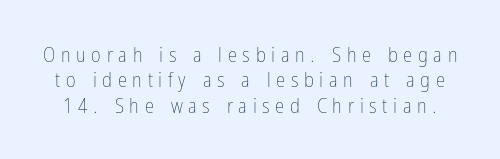
The image shows 21 px text type, upright; set line spacing 1.21x, unusually wide letter spacing (+0.27 em), not underlined.
